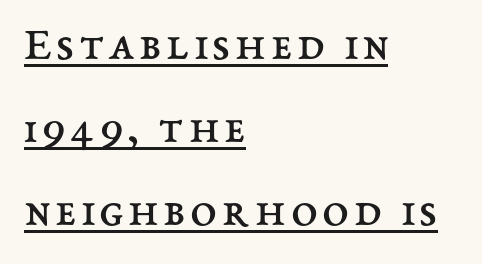
The image shows 48 px regular-weight type, upright; set left-aligned, line spacing 1.73x, underlined; medium stroke contrast and a medium x-height.
